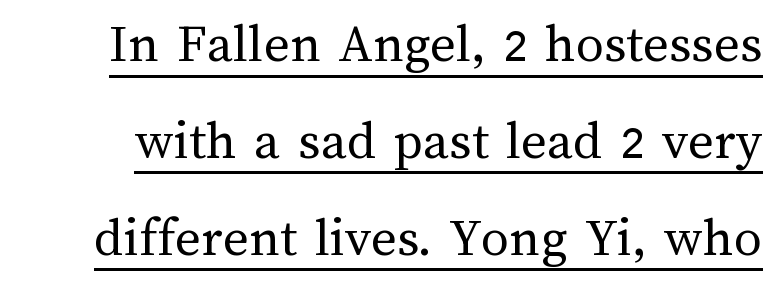
Q: Is the text bold? A: No.
Q: Is the text italic (slanted)? A: No, it is upright.
Q: Is the text underlined? A: Yes.
Q: Is the spacing between letters normal or unusually wide? A: Normal.
Q: Width (condensed, normal, or wide)? A: Normal.
Q: Stroke contrast? A: Medium.
Q: x-height? A: Medium.
Q: Monospaced? A: No.
